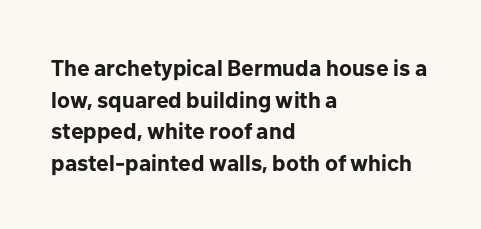
Q: Is the text bold? A: Yes.
Q: Is the text italic (slanted)? A: No, it is upright.
Q: Is the text underlined? A: No.
Q: How is the paragraph aligned? A: Left-aligned.
Q: Is the spacing between letters normal or unusually wide? A: Normal.
Q: Is the spacing between lines tight, normal or loose? A: Normal.
